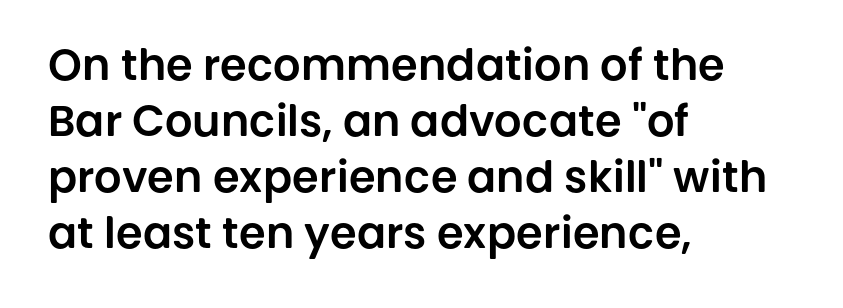
Q: Is the text italic (slanted)? A: No, it is upright.
Q: Is the typeface a serif or a sans-serif typeface? A: Sans-serif.
Q: Is the text underlined? A: No.
Q: How is the paragraph aligned? A: Left-aligned.
Q: Is the spacing between letters normal or unusually wide? A: Normal.
Q: Is the spacing between lines tight, normal or loose? A: Normal.
Q: Width (condensed, normal, or wide)? A: Normal.
Q: Stroke contrast? A: Low.
Q: x-height? A: Large.
Q: Monospaced? A: No.
